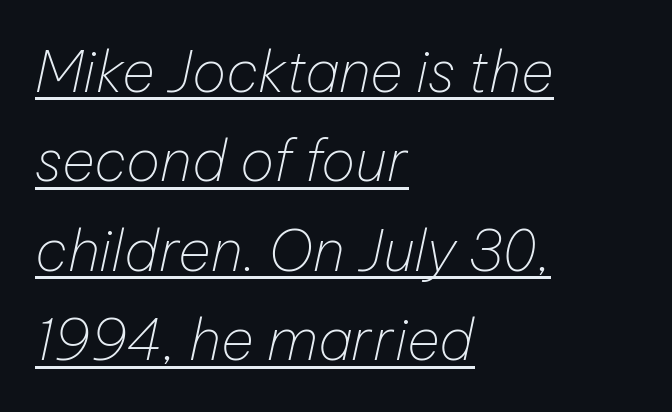
The image shows 57 px thin type, italic (leaning right); set left-aligned, normal line spacing (1.57x), normal letter spacing, underlined; low stroke contrast and a medium x-height.
